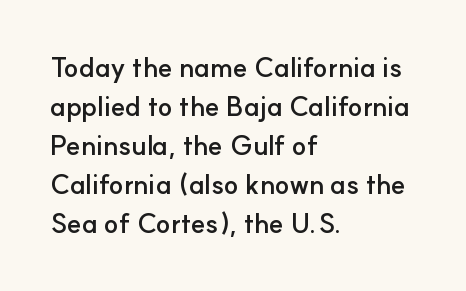
Q: Is the text bold? A: Yes.
Q: Is the text italic (slanted)? A: No, it is upright.
Q: Is the text underlined? A: No.
Q: How is the paragraph aligned? A: Left-aligned.
Q: Is the spacing between letters normal or unusually wide? A: Normal.
Q: Is the spacing between lines tight, normal or loose? A: Normal.
